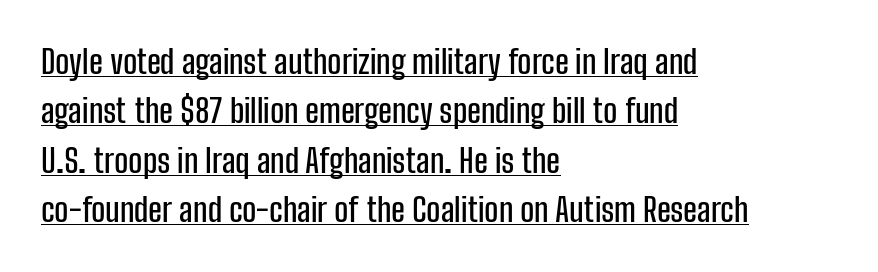
A baseline rule has been typeset under these characters. The rag falls on the right side of this text block. Short note: letters normally spaced. I'd call this a sans setting — the letters go barefoot.
